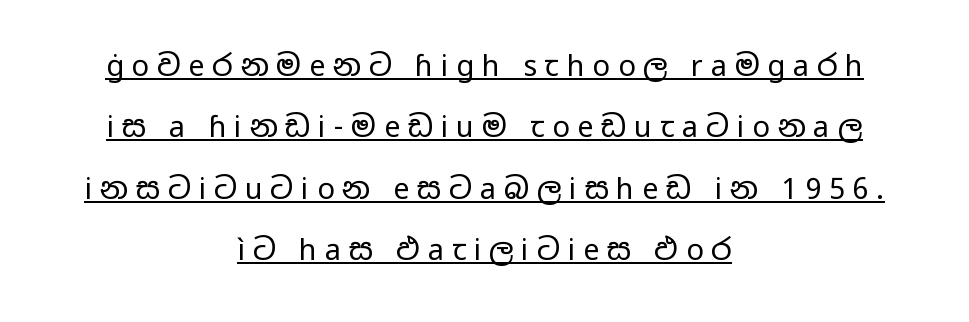
{"serif": "no", "italic": "no", "bold": "no", "weight": "regular", "width": "wide", "stroke_contrast": "low", "x_height": "medium", "monospaced": "no", "underline": "yes", "align": "center", "line_spacing": "loose", "line_spacing_ratio": 2.12, "letter_spacing": "wide", "letter_spacing_em": 0.27, "glyph_px": 29}
